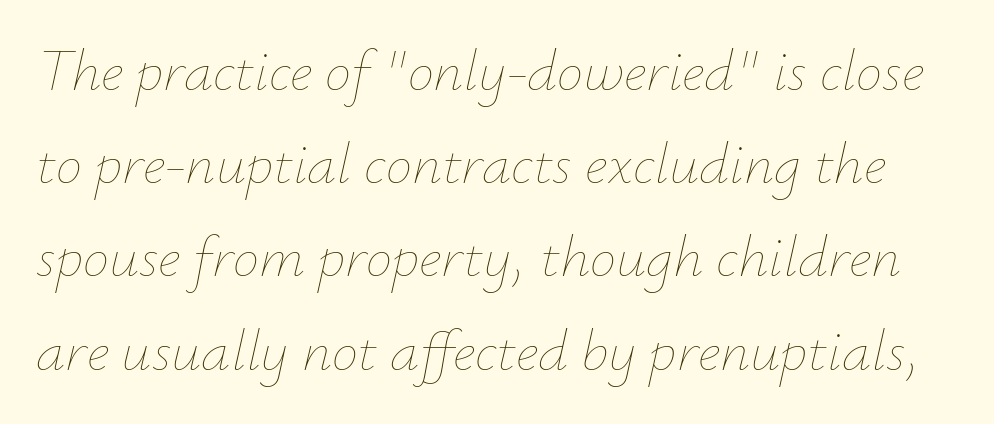
The image shows 59 px thin type, italic (leaning right); set normal line spacing (1.58x), normal letter spacing, not underlined; low stroke contrast and a small x-height.
